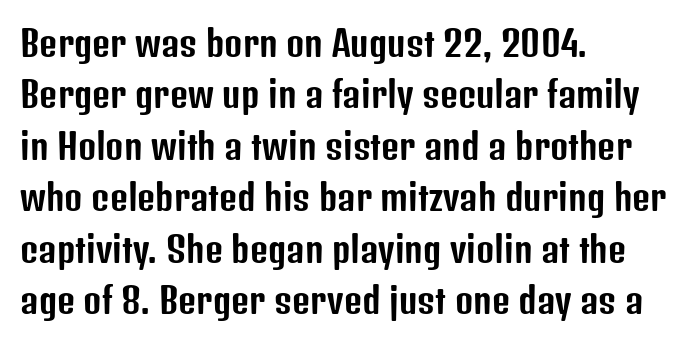
Q: Is the text italic (slanted)? A: No, it is upright.
Q: Is the typeface a serif or a sans-serif typeface? A: Sans-serif.
Q: Is the text underlined? A: No.
Q: How is the paragraph aligned? A: Left-aligned.
Q: Is the spacing between letters normal or unusually wide? A: Normal.
Q: Is the spacing between lines tight, normal or loose? A: Normal.
Q: Width (condensed, normal, or wide)? A: Condensed.
Q: Stroke contrast? A: Low.
Q: x-height? A: Medium.
Q: Monospaced? A: No.
